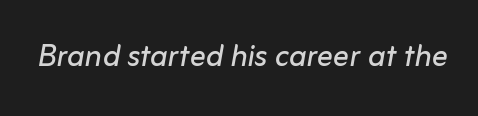
Q: Is the text bold? A: No.
Q: Is the text italic (slanted)? A: Yes, it leans right by about 10 degrees.
Q: Is the text underlined? A: No.
Q: Is the spacing between letters normal or unusually wide? A: Normal.
Q: Width (condensed, normal, or wide)? A: Normal.
Q: Stroke contrast? A: Low.
Q: x-height? A: Medium.
Q: Monospaced? A: No.
